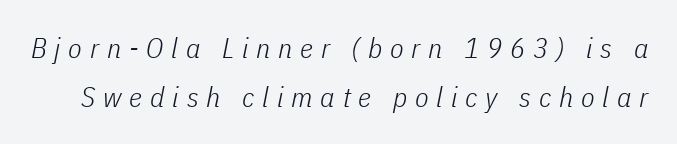
{"italic": "yes", "lean": "right", "slant_degrees": 11, "bold": "no", "weight": "light", "width": "condensed", "stroke_contrast": "low", "x_height": "medium", "monospaced": "no", "underline": "no", "line_spacing_ratio": 1.75, "letter_spacing": "wide", "letter_spacing_em": 0.28, "glyph_px": 28}
